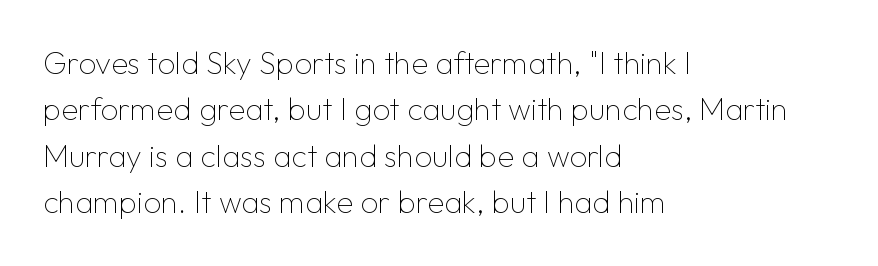
{"serif": "no", "italic": "no", "bold": "no", "weight": "thin", "width": "normal", "stroke_contrast": "low", "x_height": "medium", "monospaced": "no", "underline": "no", "align": "left", "line_spacing": "normal", "line_spacing_ratio": 1.5, "letter_spacing": "normal", "letter_spacing_em": 0.0, "glyph_px": 31}
